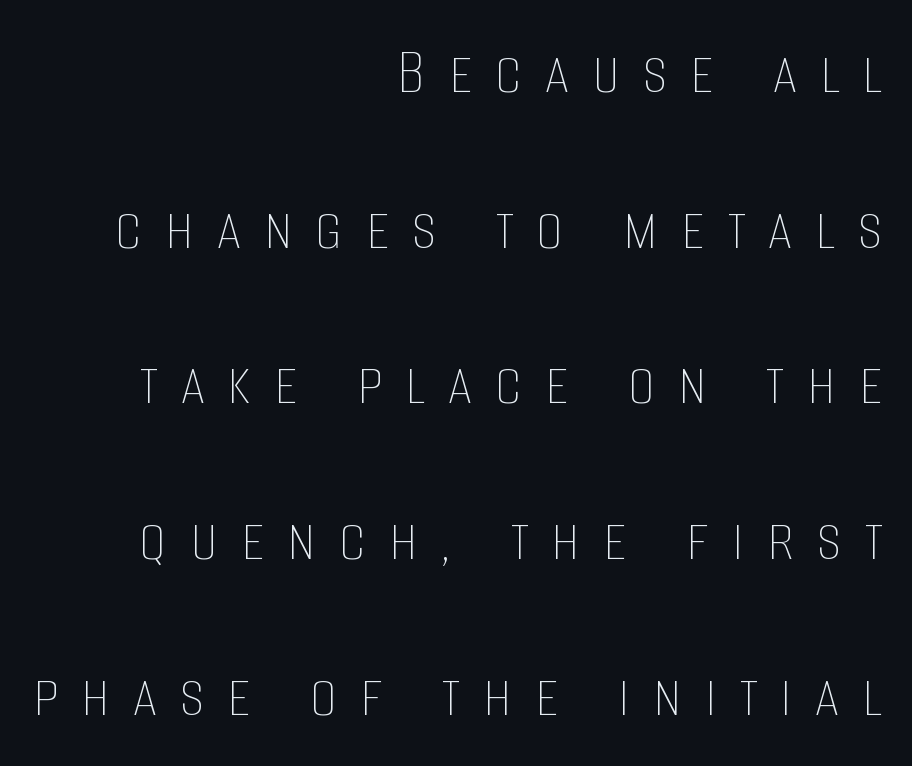
{"italic": "no", "bold": "no", "weight": "thin", "width": "condensed", "stroke_contrast": "low", "x_height": "large", "monospaced": "no", "underline": "no", "align": "right", "line_spacing": "loose", "line_spacing_ratio": 2.29, "letter_spacing": "wide", "letter_spacing_em": 0.34, "glyph_px": 68}
